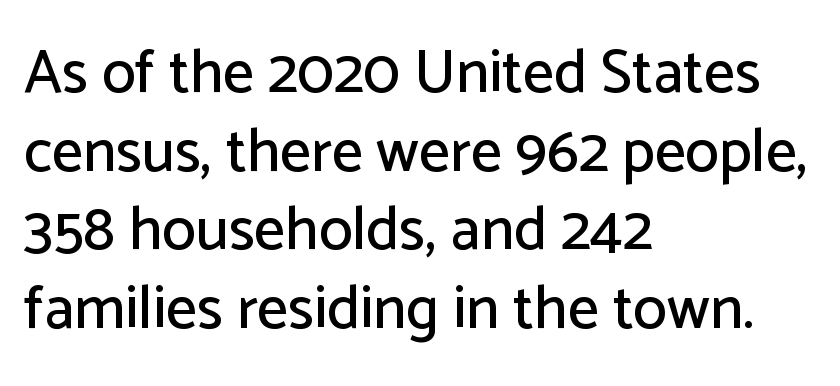
The image shows 61 px sans-serif type, upright; set left-aligned, normal line spacing (1.29x), normal letter spacing, not underlined; low stroke contrast and a medium x-height.
